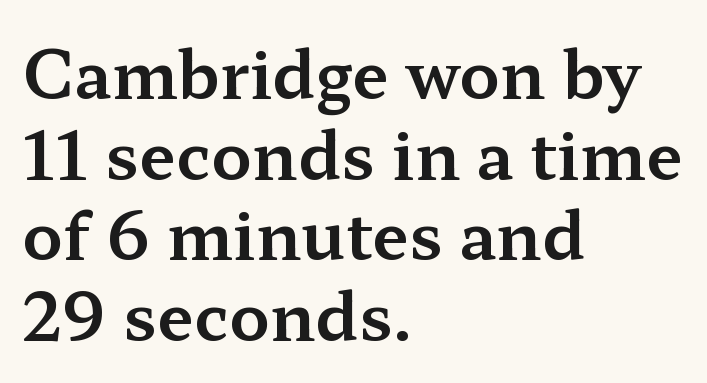
Q: Is the text italic (slanted)? A: No, it is upright.
Q: Is the typeface a serif or a sans-serif typeface? A: Serif.
Q: Is the text underlined? A: No.
Q: How is the paragraph aligned? A: Left-aligned.
Q: Is the spacing between letters normal or unusually wide? A: Normal.
Q: Width (condensed, normal, or wide)? A: Wide.
Q: Stroke contrast? A: Medium.
Q: x-height? A: Medium.
Q: Monospaced? A: No.
